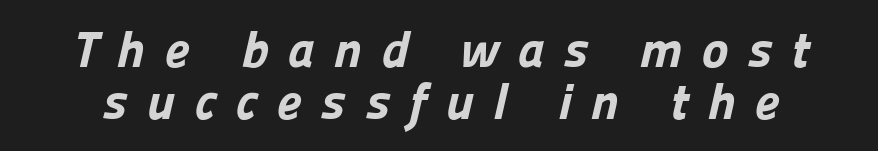
Q: Is the text bold? A: Yes.
Q: Is the typeface a serif or a sans-serif typeface? A: Sans-serif.
Q: Is the text underlined? A: No.
Q: Is the spacing between letters normal or unusually wide? A: Unusually wide.
Q: Is the spacing between lines tight, normal or loose? A: Tight.
Q: Width (condensed, normal, or wide)? A: Normal.
Q: Stroke contrast? A: Low.
Q: x-height? A: Medium.
Q: Monospaced? A: No.
